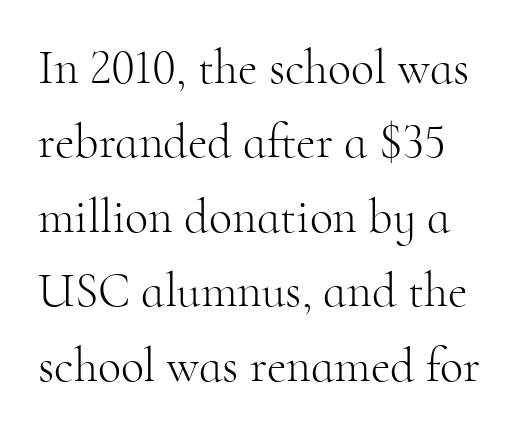
Q: Is the text bold? A: No.
Q: Is the text italic (slanted)? A: No, it is upright.
Q: Is the typeface a serif or a sans-serif typeface? A: Serif.
Q: Is the text underlined? A: No.
Q: Is the spacing between letters normal or unusually wide? A: Normal.
Q: Is the spacing between lines tight, normal or loose? A: Normal.
Q: Width (condensed, normal, or wide)? A: Normal.
Q: Stroke contrast? A: High.
Q: x-height? A: Small.
Q: Monospaced? A: No.
